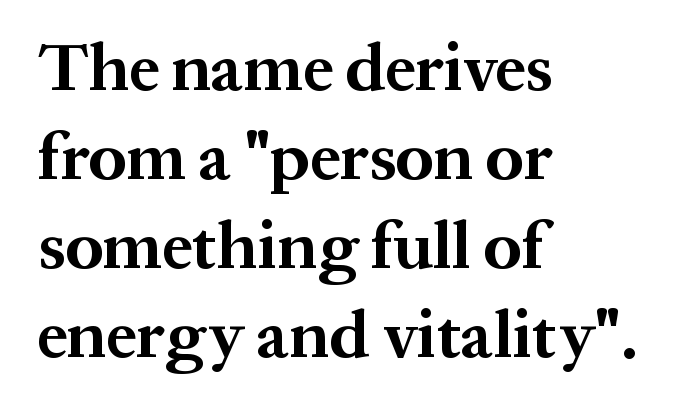
Q: Is the text bold? A: Yes.
Q: Is the text italic (slanted)? A: No, it is upright.
Q: Is the typeface a serif or a sans-serif typeface? A: Serif.
Q: Is the text underlined? A: No.
Q: How is the paragraph aligned? A: Left-aligned.
Q: Is the spacing between letters normal or unusually wide? A: Normal.
Q: Is the spacing between lines tight, normal or loose? A: Normal.
Q: Width (condensed, normal, or wide)? A: Normal.
Q: Stroke contrast? A: Medium.
Q: x-height? A: Medium.
Q: Monospaced? A: No.
